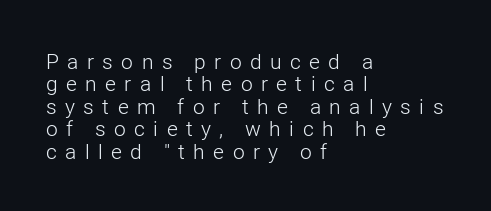
{"italic": "no", "bold": "no", "underline": "no", "align": "left", "line_spacing": "tight", "line_spacing_ratio": 1.07, "letter_spacing": "wide", "letter_spacing_em": 0.4, "glyph_px": 21}
